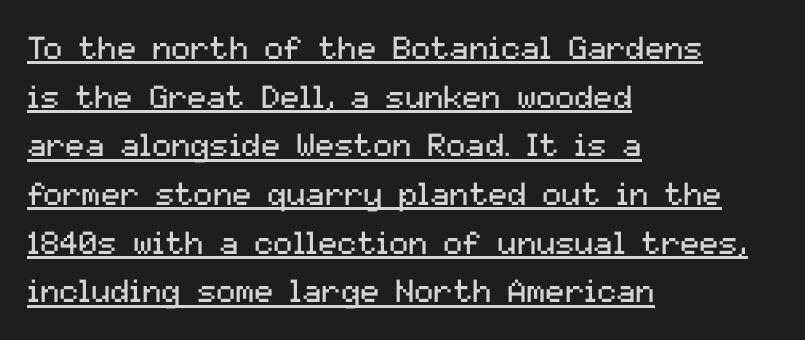
{"serif": "no", "italic": "no", "bold": "no", "weight": "regular", "width": "normal", "stroke_contrast": "medium", "x_height": "medium", "monospaced": "no", "underline": "yes", "align": "left", "line_spacing": "normal", "line_spacing_ratio": 1.52, "letter_spacing": "normal", "letter_spacing_em": 0.0, "glyph_px": 32}
